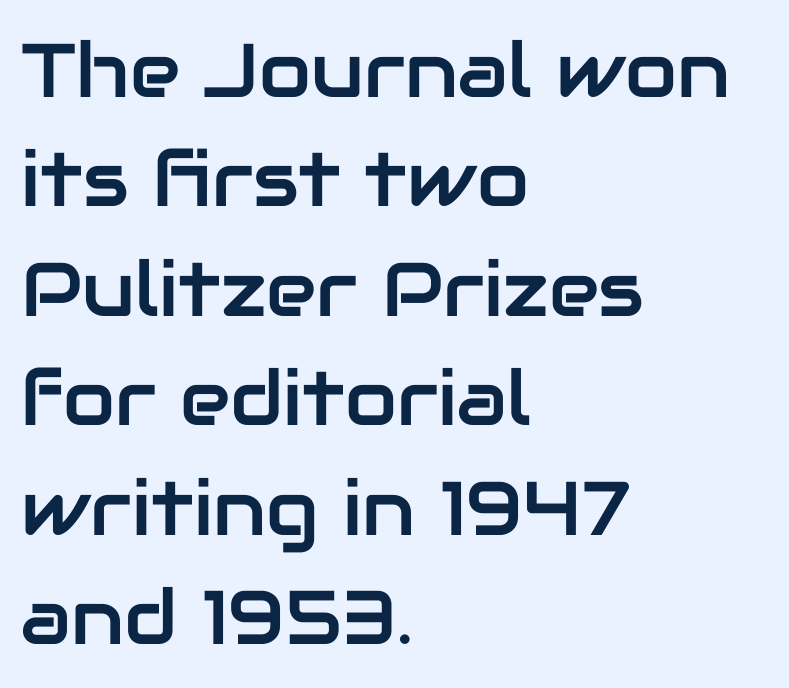
Nobody drew a line under any word here. The text block is weighted toward the left margin, trailing off unevenly rightward. What's the leading like? Ordinary, nothing unusual. The passage shown is typed in a proportional face where columns would drift. Font category for this specimen: sans-serif. Look at the tracking — it's just the regular setting, nothing added.
